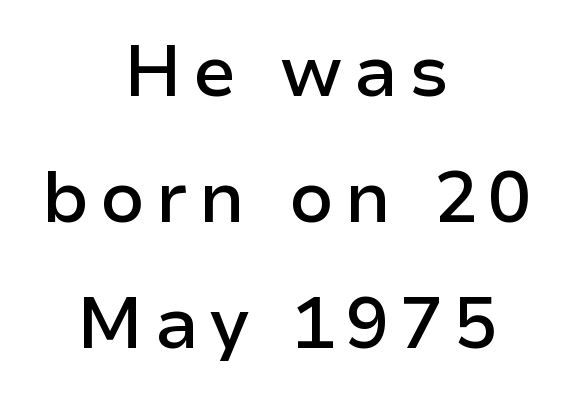
Descenders hang freely into open space. The whitespace from short lines is split evenly between both sides. You could not count columns in this text — the font is proportionally spaced. Nothing sits at the stroke ends, so this counts as sans-serif. Nope, not italic — everything's standing straight.
